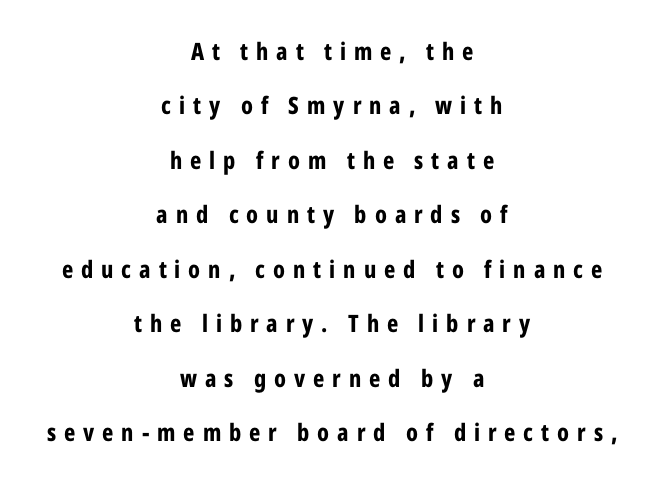
The lines are spread far apart with generous leading. What stands out about the letter spacing? Its width — letters are far apart. The typesetter chose a symmetrical, centered arrangement here. You'd pick this weight for a headline — it's a proper bold. Ordinary non-slanted type is in use. The strip under each line holds only bare page.
